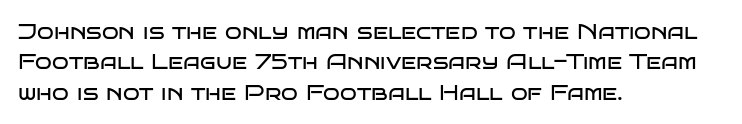
Q: Is the text bold? A: No.
Q: Is the text italic (slanted)? A: No, it is upright.
Q: Is the text underlined? A: No.
Q: How is the paragraph aligned? A: Left-aligned.
Q: Is the spacing between letters normal or unusually wide? A: Normal.
Q: Is the spacing between lines tight, normal or loose? A: Normal.
